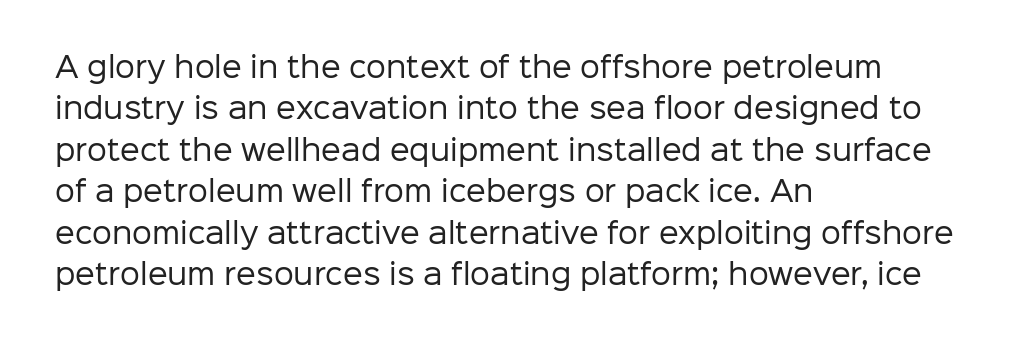
Q: Is the text bold? A: No.
Q: Is the text italic (slanted)? A: No, it is upright.
Q: Is the typeface a serif or a sans-serif typeface? A: Sans-serif.
Q: Is the text underlined? A: No.
Q: How is the paragraph aligned? A: Left-aligned.
Q: Is the spacing between letters normal or unusually wide? A: Normal.
Q: Is the spacing between lines tight, normal or loose? A: Normal.
Q: Width (condensed, normal, or wide)? A: Normal.
Q: Stroke contrast? A: Low.
Q: x-height? A: Medium.
Q: Monospaced? A: No.
